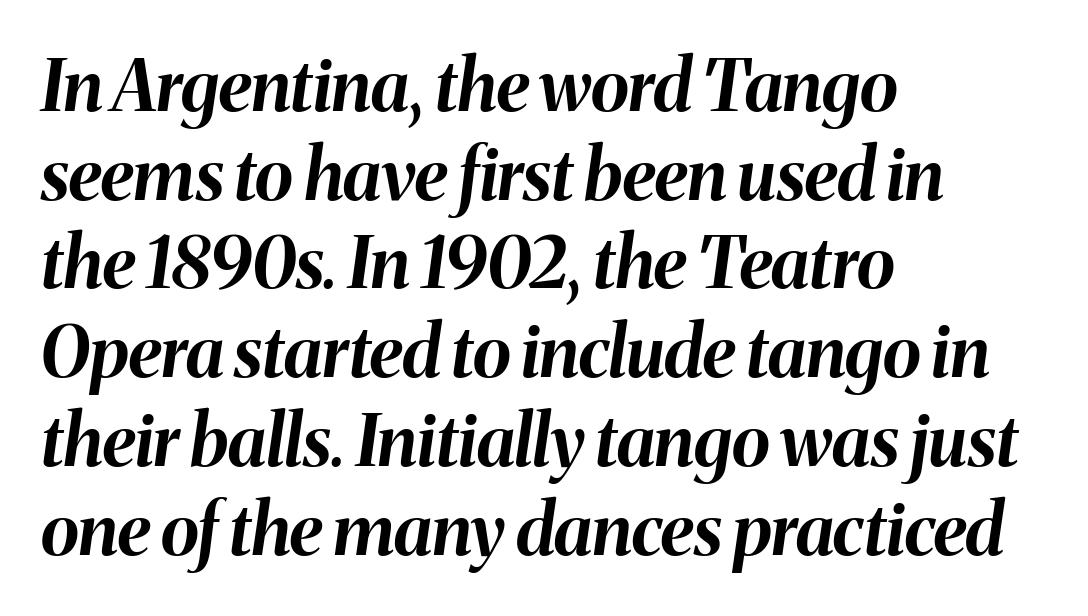
You could not count columns in this text — the font is proportionally spaced. These lines stack with their left ends in a neat column. Check under the words: just untouched page. Spacing between characters is what you'd get straight out of the box.
